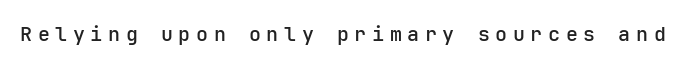
{"italic": "no", "bold": "semi", "underline": "no", "letter_spacing": "wide", "letter_spacing_em": 0.28, "glyph_px": 20}
